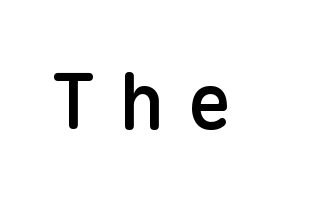
{"serif": "no", "italic": "no", "bold": "semi", "weight": "semibold", "width": "normal", "stroke_contrast": "low", "x_height": "medium", "monospaced": "yes", "underline": "no", "letter_spacing": "wide", "letter_spacing_em": 0.29, "glyph_px": 77}
